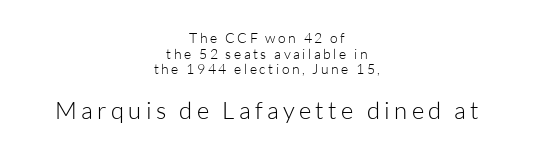
{"italic": "no", "bold": "no", "underline": "no", "align": "center", "line_spacing": "tight", "line_spacing_ratio": 1.12, "larger_block": "second", "size_ratio": 1.71, "glyph_px": 24}
